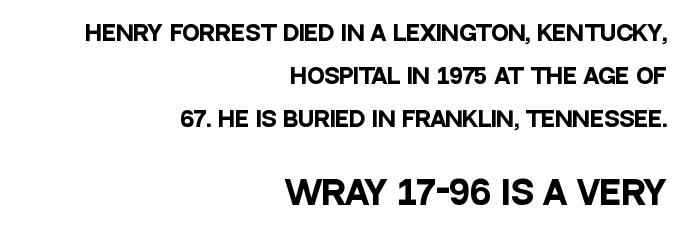
Q: Is the text bold? A: Yes.
Q: Is the text italic (slanted)? A: No, it is upright.
Q: Is the typeface a serif or a sans-serif typeface? A: Sans-serif.
Q: Is the text underlined? A: No.
Q: How is the paragraph aligned? A: Right-aligned.
Q: Is the spacing between letters normal or unusually wide? A: Normal.
Q: Is the spacing between lines tight, normal or loose? A: Loose.
Q: Which block of text is set in a larger size, the first (top) or the second (bottom)? A: The second (bottom) one.
Q: Width (condensed, normal, or wide)? A: Condensed.
Q: Stroke contrast? A: Low.
Q: x-height? A: Large.
Q: Monospaced? A: No.
